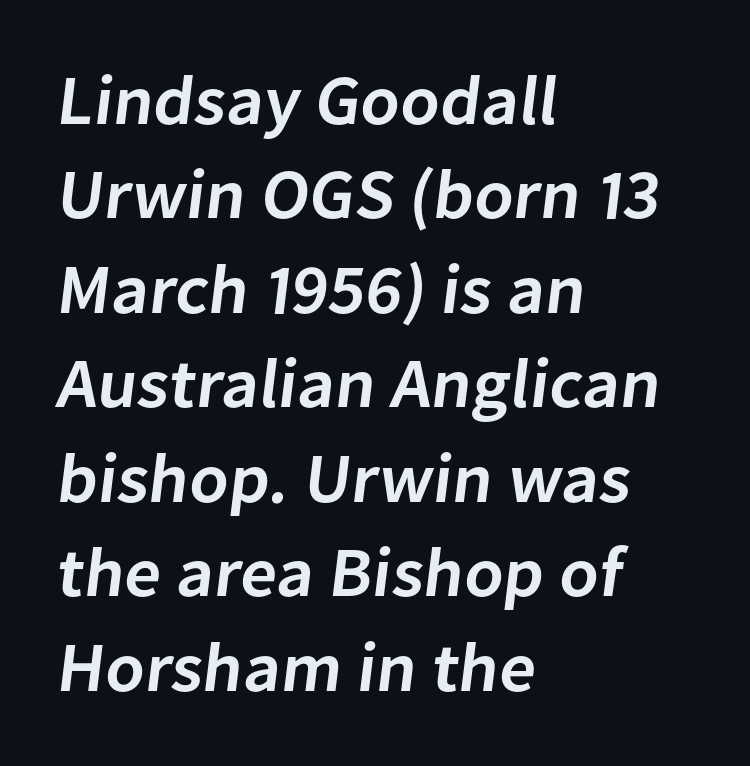
Grotesque or geometric, the face here clearly has no serifs. Descender tails drop into unmarked territory. Firm but not heavy-handed strokes: this text is semibold. Is the letter spacing exaggerated? No — it looks like the ordinary default. Honestly, the row spacing looks completely unremarkable. The passage shown is typed in a proportional face where columns would drift.
